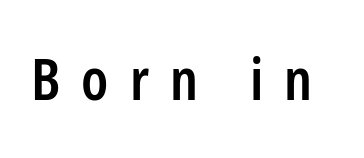
The image shows 58 px semibold, condensed sans-serif type, upright; set unusually wide letter spacing (+0.36 em), not underlined; low stroke contrast and a medium x-height.
